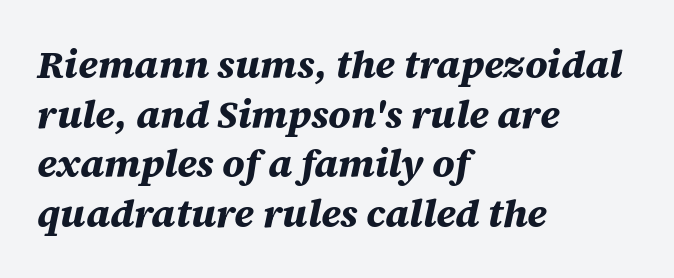
{"italic": "yes", "lean": "right", "slant_degrees": 12, "bold": "yes", "weight": "bold", "width": "normal", "stroke_contrast": "medium", "x_height": "large", "monospaced": "no", "underline": "no", "align": "left", "line_spacing": "normal", "line_spacing_ratio": 1.27, "letter_spacing": "normal", "letter_spacing_em": 0.0, "glyph_px": 39}
